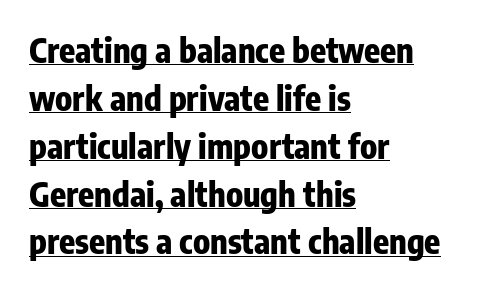
{"serif": "no", "italic": "no", "bold": "yes", "weight": "heavy", "width": "condensed", "stroke_contrast": "low", "x_height": "medium", "monospaced": "no", "underline": "yes", "align": "left", "line_spacing": "normal", "line_spacing_ratio": 1.45, "letter_spacing": "normal", "letter_spacing_em": 0.0, "glyph_px": 33}
